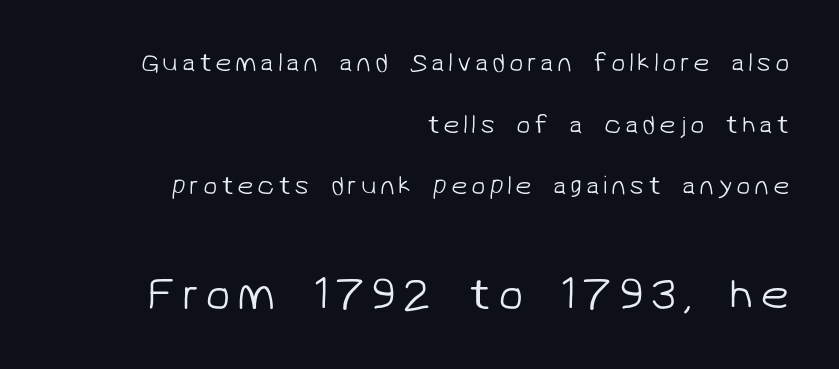
Q: Is the text bold? A: No.
Q: Is the typeface a serif or a sans-serif typeface? A: Sans-serif.
Q: Is the text underlined? A: No.
Q: How is the paragraph aligned? A: Right-aligned.
Q: Is the spacing between lines tight, normal or loose? A: Loose.
Q: Which block of text is set in a larger size, the first (top) or the second (bottom)? A: The second (bottom) one.
Q: Width (condensed, normal, or wide)? A: Normal.
Q: Stroke contrast? A: Low.
Q: x-height? A: Medium.
Q: Monospaced? A: No.
